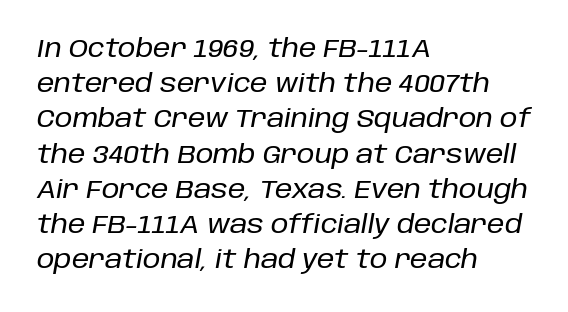
Every row of glyphs begins at an identical x-position on the left. The vertical gap from one line to the next is medium. Bare-footed words on every line. Characters follow at the spacing the type designer built in.
